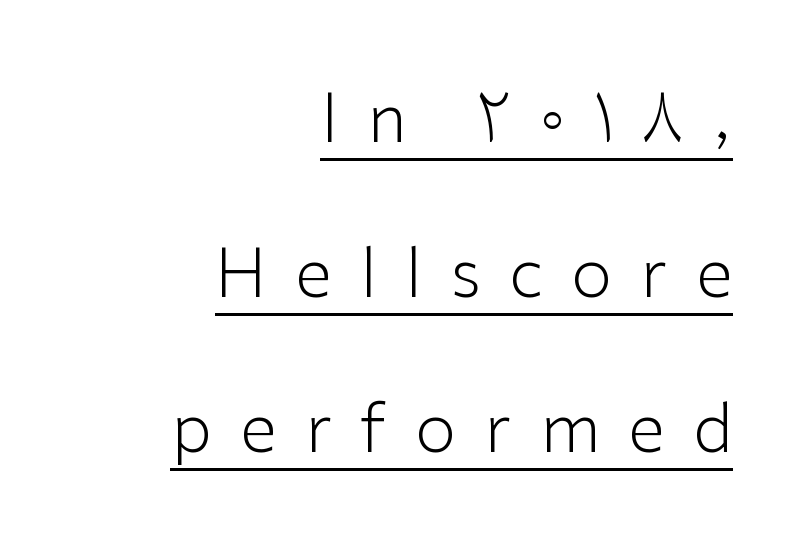
Q: Is the text bold? A: No.
Q: Is the text italic (slanted)? A: No, it is upright.
Q: Is the typeface a serif or a sans-serif typeface? A: Sans-serif.
Q: Is the text underlined? A: Yes.
Q: How is the paragraph aligned? A: Right-aligned.
Q: Is the spacing between letters normal or unusually wide? A: Unusually wide.
Q: Is the spacing between lines tight, normal or loose? A: Loose.
Q: Width (condensed, normal, or wide)? A: Normal.
Q: Stroke contrast? A: Low.
Q: x-height? A: Medium.
Q: Monospaced? A: No.
